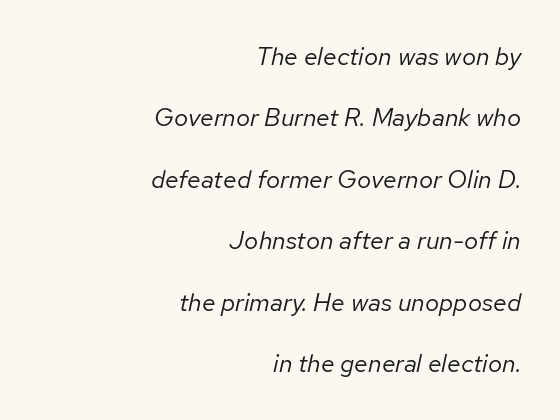
No word sits above an underline. Compared with typical body copy, the letter spacing here is the same. Posture: slanted. Line ends are locked; line starts wander.
